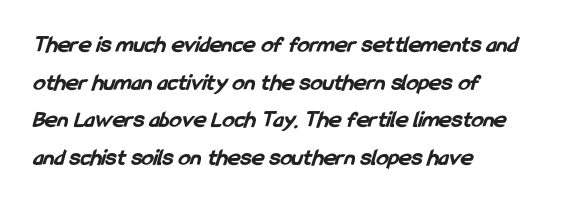
The image shows 24 px bold type; set left-aligned, normal line spacing (1.57x), normal letter spacing, not underlined.
